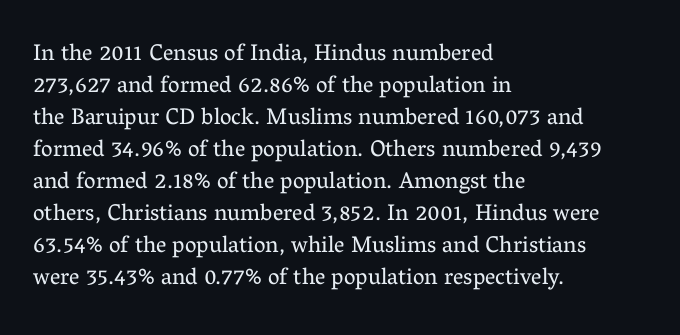
Q: Is the text bold? A: No.
Q: Is the text italic (slanted)? A: No, it is upright.
Q: Is the text underlined? A: No.
Q: How is the paragraph aligned? A: Left-aligned.
Q: Is the spacing between letters normal or unusually wide? A: Normal.
Q: Is the spacing between lines tight, normal or loose? A: Normal.
